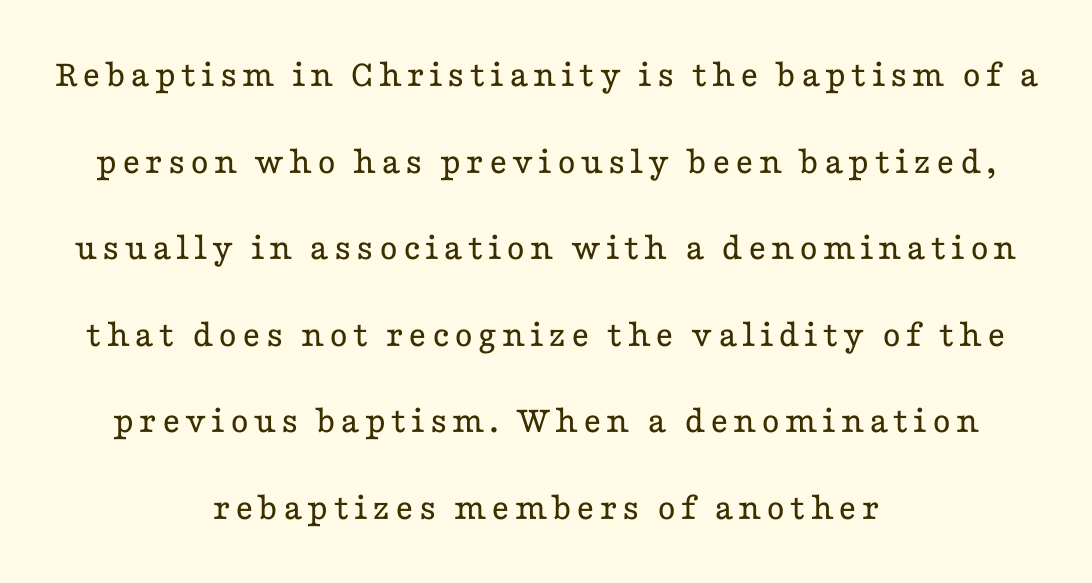
{"serif": "yes", "italic": "no", "bold": "no", "weight": "regular", "width": "wide", "stroke_contrast": "low", "x_height": "medium", "monospaced": "no", "underline": "no", "align": "center", "line_spacing": "loose", "line_spacing_ratio": 2.22, "glyph_px": 39}
